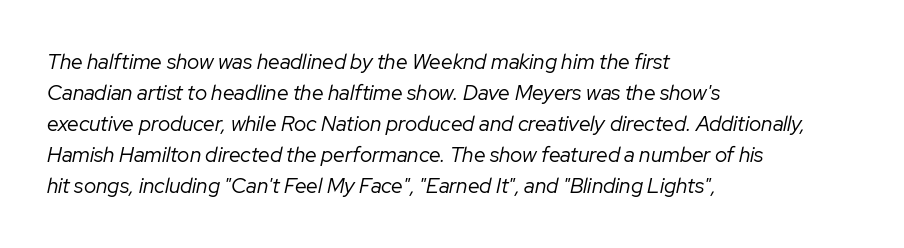
The image shows 21 px text type, italic (leaning right); set left-aligned, normal line spacing (1.48x), normal letter spacing, not underlined.
